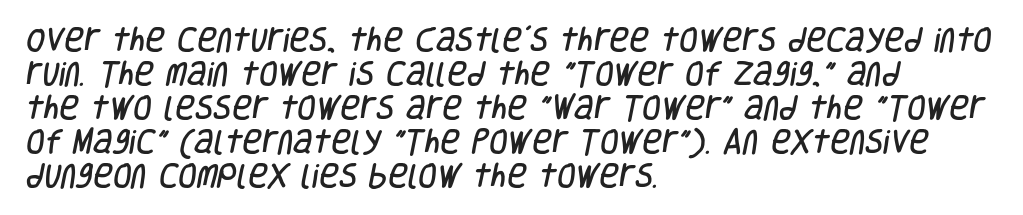
The image shows 27 px text type; set left-aligned, normal line spacing (1.26x), normal letter spacing, not underlined.
